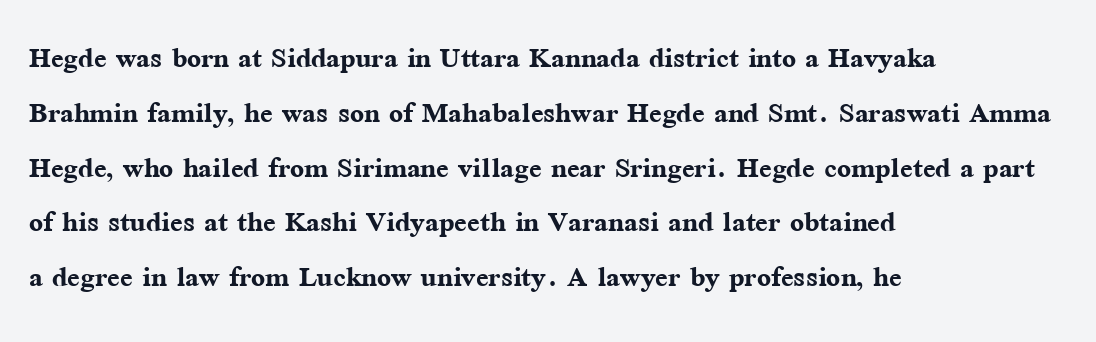
Examine the stroke ends and you'll spot serifs. Tall strokes in this sample are plumb rather than angled. Decoration check: the copy has no underline. Typographic density is high because the face is bold. This sample keeps an unexceptional amount of space between lines.
